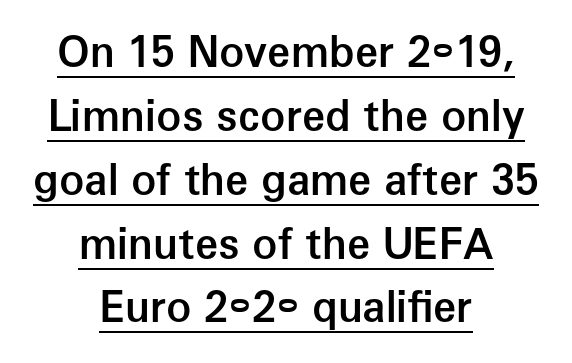
{"serif": "no", "italic": "no", "bold": "semi", "weight": "semibold", "width": "normal", "stroke_contrast": "low", "x_height": "medium", "monospaced": "no", "underline": "yes", "align": "center", "line_spacing": "normal", "line_spacing_ratio": 1.52, "letter_spacing": "normal", "letter_spacing_em": 0.0, "glyph_px": 42}
